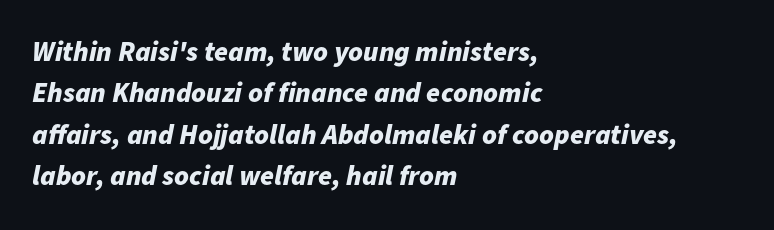
Regular leading. Character widths vary here, with narrow letters taking less room than wide ones. This rendering uses left alignment, leaving the right contour irregular. Strokes here are thick enough to call this a true bold. Clear beneath every line of the passage. Spacing between characters is what you'd get straight out of the box.
